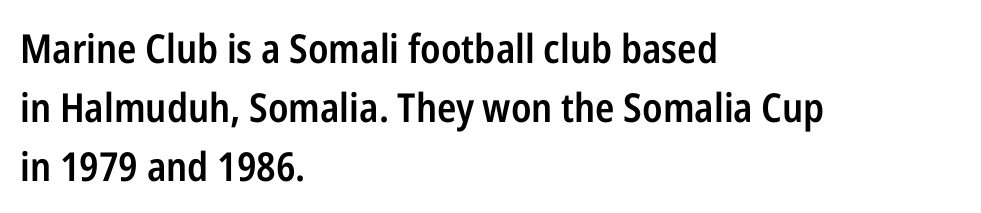
Q: Is the text bold? A: Semi-bold.
Q: Is the text italic (slanted)? A: No, it is upright.
Q: Is the typeface a serif or a sans-serif typeface? A: Sans-serif.
Q: Is the text underlined? A: No.
Q: How is the paragraph aligned? A: Left-aligned.
Q: Is the spacing between letters normal or unusually wide? A: Normal.
Q: Is the spacing between lines tight, normal or loose? A: Normal.
Q: Width (condensed, normal, or wide)? A: Condensed.
Q: Stroke contrast? A: Low.
Q: x-height? A: Medium.
Q: Monospaced? A: No.
